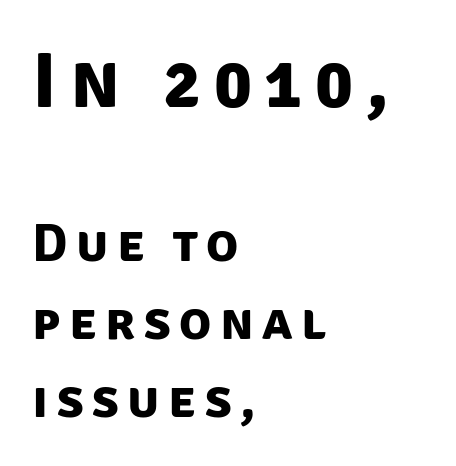
{"serif": "no", "bold": "yes", "weight": "bold", "width": "normal", "stroke_contrast": "low", "x_height": "large", "monospaced": "no", "underline": "no", "align": "left", "line_spacing": "normal", "line_spacing_ratio": 1.47, "larger_block": "first", "size_ratio": 1.49, "glyph_px": 79}
